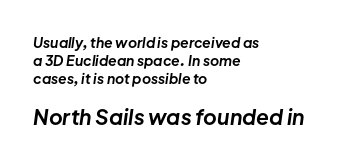
{"italic": "yes", "lean": "right", "slant_degrees": 8, "bold": "yes", "underline": "no", "align": "left", "line_spacing": "normal", "line_spacing_ratio": 1.27, "letter_spacing": "normal", "letter_spacing_em": 0.0, "larger_block": "second", "size_ratio": 1.5, "glyph_px": 21}
